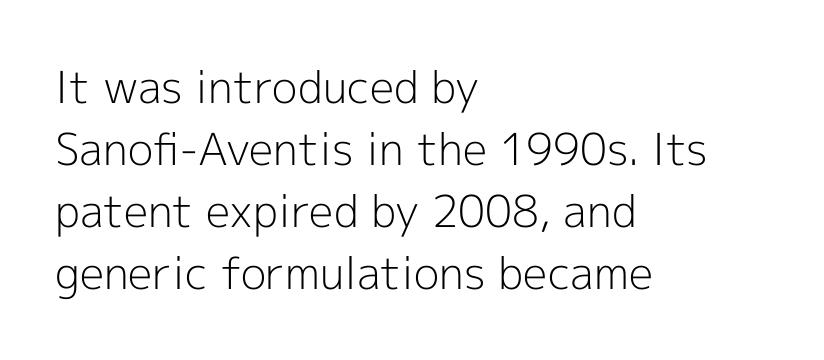
Look at the bottom of the vertical strokes: they stop flat, with no serifs. Italic? Not at all — the glyphs are vertical. The rendering uses natural spacing where letterforms have individual widths. The designer left line spacing at the default. Inter-character spacing is left at the font's built-in metrics. The passage shown is not bold in any degree.
